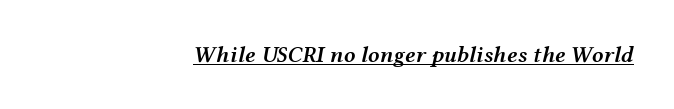
The image shows 23 px text type, italic (leaning right); set right-aligned, normal letter spacing, underlined.
